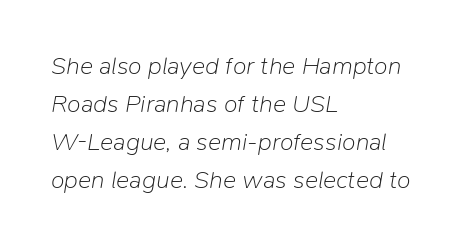
The image shows 25 px text type, italic (leaning right); set left-aligned, normal line spacing (1.52x), normal letter spacing, not underlined.
